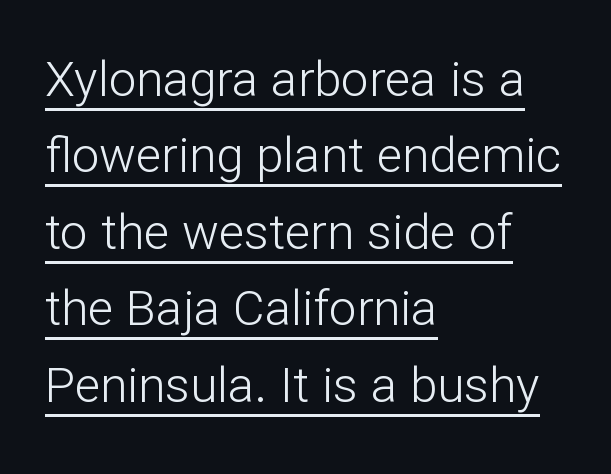
Q: Is the text bold? A: No.
Q: Is the text italic (slanted)? A: No, it is upright.
Q: Is the typeface a serif or a sans-serif typeface? A: Sans-serif.
Q: Is the text underlined? A: Yes.
Q: How is the paragraph aligned? A: Left-aligned.
Q: Is the spacing between letters normal or unusually wide? A: Normal.
Q: Is the spacing between lines tight, normal or loose? A: Normal.
Q: Width (condensed, normal, or wide)? A: Normal.
Q: Stroke contrast? A: Low.
Q: x-height? A: Medium.
Q: Monospaced? A: No.
